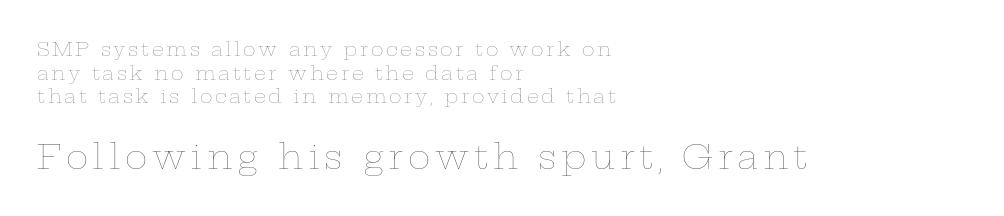
{"italic": "no", "bold": "no", "weight": "thin", "width": "wide", "stroke_contrast": "low", "x_height": "medium", "monospaced": "no", "underline": "no", "align": "left", "line_spacing": "normal", "line_spacing_ratio": 1.25, "larger_block": "second", "size_ratio": 1.79, "glyph_px": 34}
